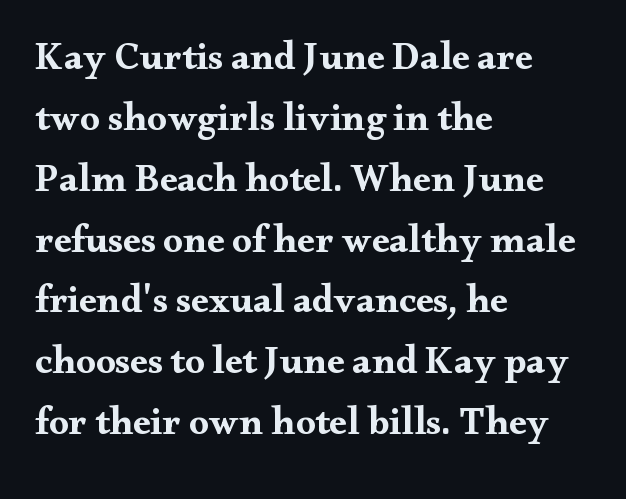
{"serif": "yes", "italic": "no", "bold": "yes", "weight": "bold", "width": "wide", "stroke_contrast": "medium", "x_height": "small", "monospaced": "no", "underline": "no", "align": "left", "line_spacing": "normal", "line_spacing_ratio": 1.56, "letter_spacing": "normal", "letter_spacing_em": 0.0, "glyph_px": 39}
